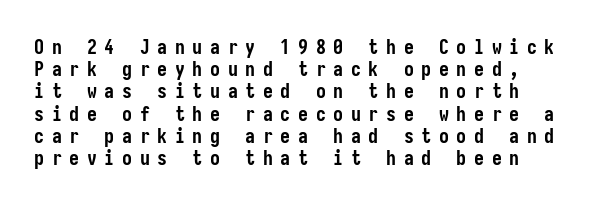
{"italic": "no", "bold": "yes", "underline": "no", "line_spacing": "tight", "line_spacing_ratio": 1.11, "letter_spacing": "wide", "letter_spacing_em": 0.38, "glyph_px": 20}
